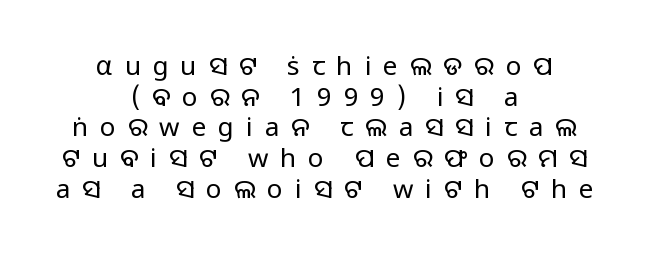
The image shows 26 px text type, upright; set centered, line spacing 1.18x, unusually wide letter spacing (+0.46 em), not underlined.
